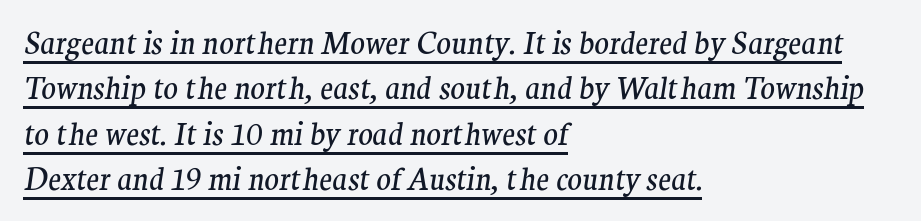
Unlike a clean sans, this face finishes its strokes with serifs. The rendering anchors every line to the left-hand side. Vertical spacing — default. Caption: face not bold, strokes unweighted. Short note: letters normally spaced.
